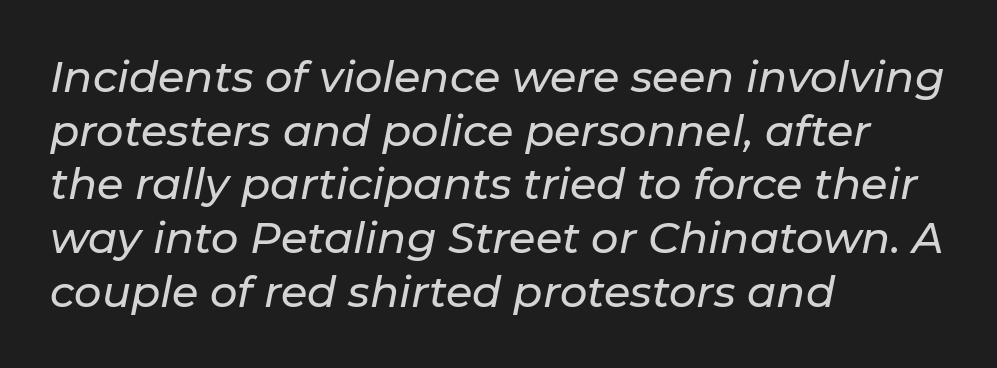
Proportional: the letters do not fall into vertical columns. The typesetter chose a ragged-right arrangement here. What's the leading like? Ordinary, nothing unusual. How are the letters spaced? Ordinarily, with no added tracking.
